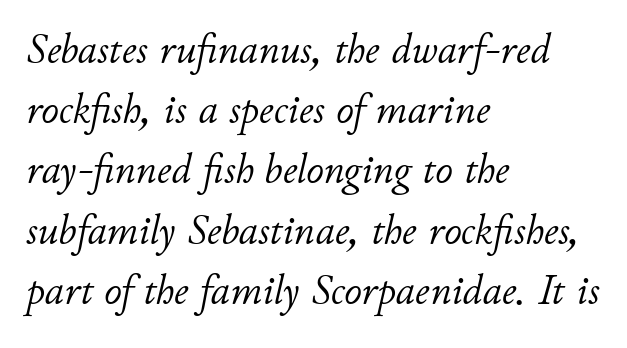
{"italic": "yes", "lean": "right", "slant_degrees": 11, "bold": "no", "weight": "light", "width": "normal", "stroke_contrast": "low", "x_height": "small", "monospaced": "no", "underline": "no", "align": "left", "line_spacing": "normal", "line_spacing_ratio": 1.4, "letter_spacing": "normal", "letter_spacing_em": 0.0, "glyph_px": 43}
